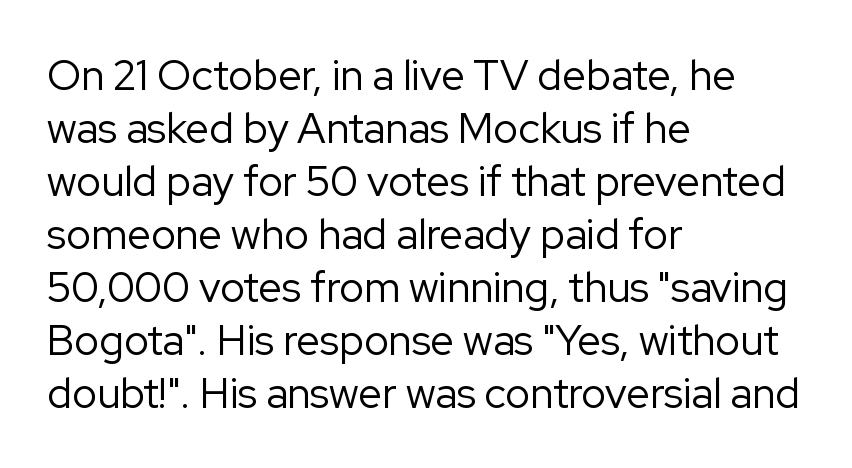
{"serif": "no", "italic": "no", "bold": "no", "weight": "regular", "width": "normal", "stroke_contrast": "low", "x_height": "medium", "monospaced": "no", "underline": "no", "align": "left", "line_spacing": "normal", "line_spacing_ratio": 1.26, "letter_spacing": "normal", "letter_spacing_em": 0.0, "glyph_px": 42}
